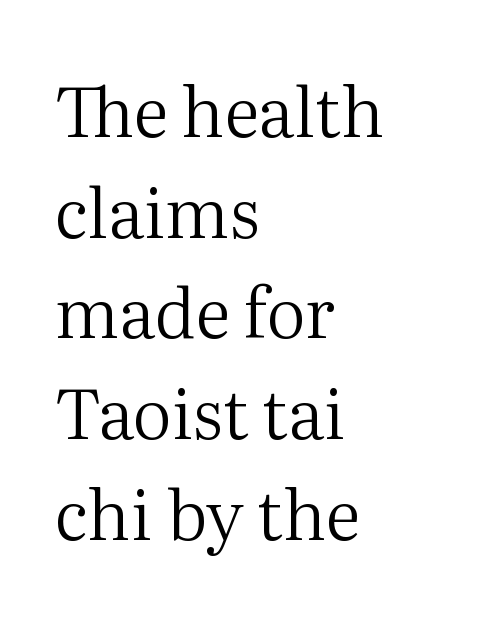
The typesetting does not lean heavy: it is not bold. Where is the straight margin? On the left. The face used here is rendered with its standard letterfit. Decoration check: the copy has no underline. Tall strokes in this sample are plumb rather than angled.
